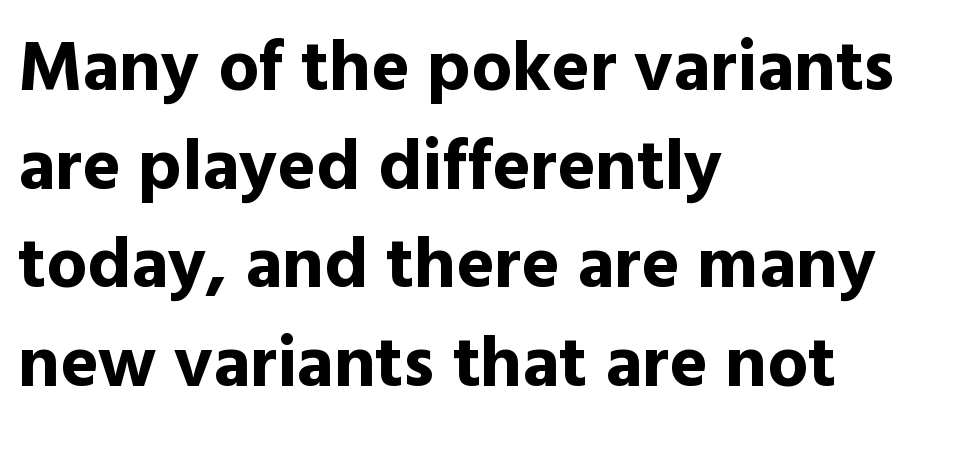
Q: Is the text bold? A: Yes.
Q: Is the text italic (slanted)? A: No, it is upright.
Q: Is the typeface a serif or a sans-serif typeface? A: Sans-serif.
Q: Is the text underlined? A: No.
Q: How is the paragraph aligned? A: Left-aligned.
Q: Is the spacing between letters normal or unusually wide? A: Normal.
Q: Is the spacing between lines tight, normal or loose? A: Normal.
Q: Width (condensed, normal, or wide)? A: Normal.
Q: x-height? A: Medium.
Q: Monospaced? A: No.
